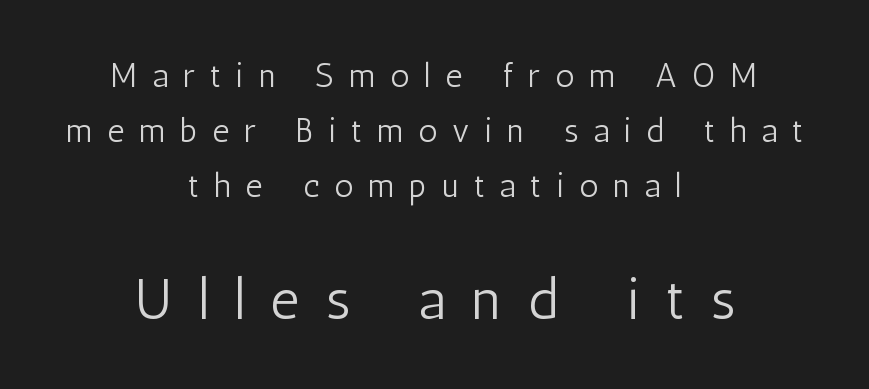
Descender tails drop into unmarked territory. Centered paragraph, ragged on both sides. The font sits on the lighter half of the weight spectrum, regular included. This sample uses a sans-serif face. The face used here is proportionally spaced, like ordinary book or web type.
